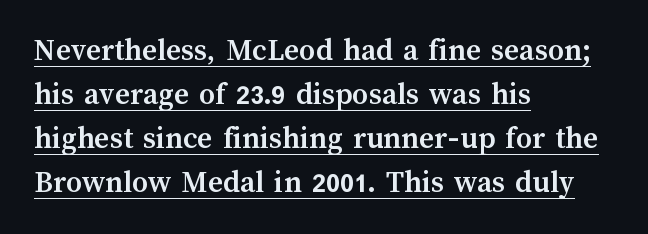
The image shows 32 px semibold type, upright; set left-aligned, normal line spacing (1.38x), normal letter spacing, underlined; medium stroke contrast and a medium x-height.
